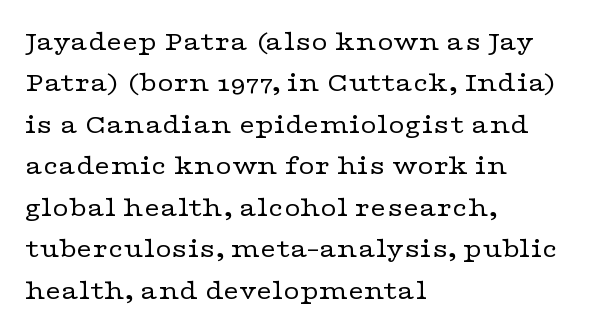
The compositor pushed each line to the left boundary. The passage shown is not bold in any degree. A typesetter would call this zero additional tracking. The string is rendered with underlining switched off. Posture: upright roman.
